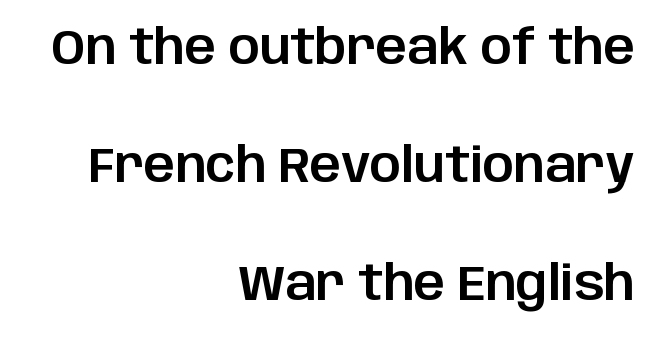
{"serif": "no", "italic": "no", "width": "normal", "stroke_contrast": "low", "x_height": "large", "monospaced": "no", "underline": "no", "align": "right", "line_spacing": "loose", "line_spacing_ratio": 2.41, "letter_spacing": "normal", "letter_spacing_em": 0.0, "glyph_px": 49}
